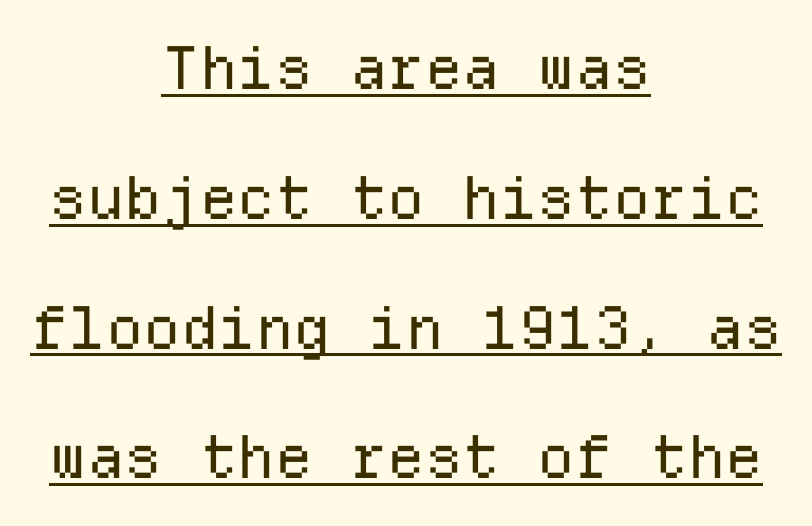
{"serif": "no", "italic": "no", "bold": "no", "weight": "regular", "width": "normal", "stroke_contrast": "low", "x_height": "medium", "monospaced": "yes", "underline": "yes", "align": "center", "line_spacing": "loose", "line_spacing_ratio": 2.2, "letter_spacing": "normal", "letter_spacing_em": 0.0, "glyph_px": 59}
